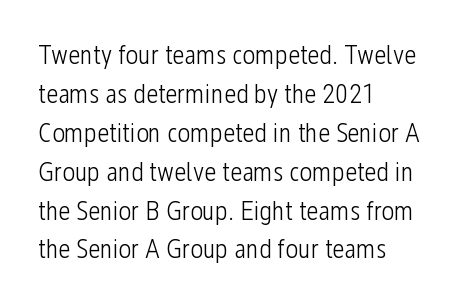
Nothing heavy about these letters — not bold at all. The block of text has a typical density, with ordinary space between rows. Posture: straight, roman, zero tilt. Quick note: underline off. The letterforms sit shoulder to shoulder at normal distance.
